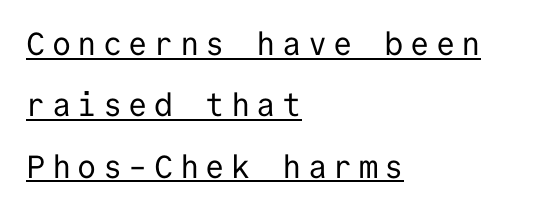
{"serif": "no", "italic": "no", "bold": "no", "weight": "regular", "width": "normal", "stroke_contrast": "low", "x_height": "medium", "monospaced": "yes", "underline": "yes", "align": "left", "line_spacing": "loose", "line_spacing_ratio": 1.92, "letter_spacing": "wide", "letter_spacing_em": 0.2, "glyph_px": 32}
